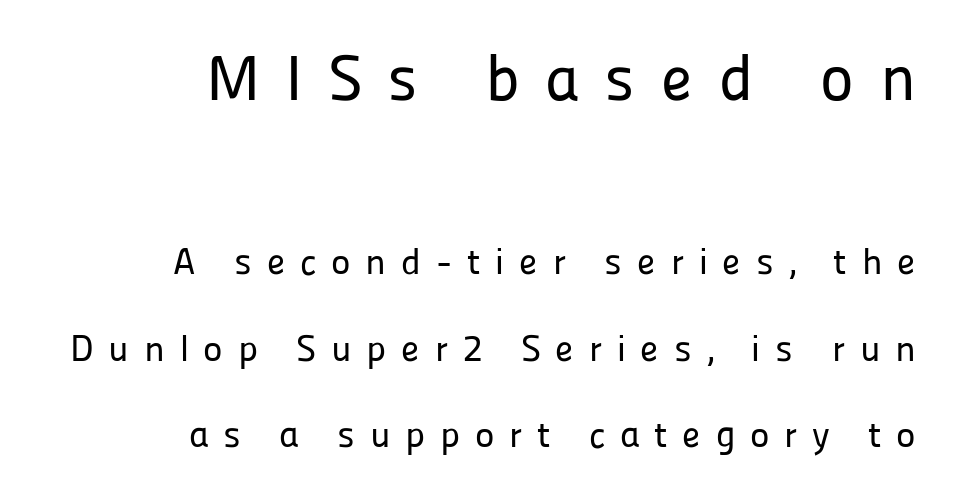
{"serif": "no", "italic": "no", "width": "normal", "stroke_contrast": "low", "x_height": "medium", "monospaced": "no", "underline": "no", "align": "right", "line_spacing": "loose", "line_spacing_ratio": 2.33, "letter_spacing": "wide", "letter_spacing_em": 0.4, "larger_block": "first", "size_ratio": 1.73, "glyph_px": 64}
